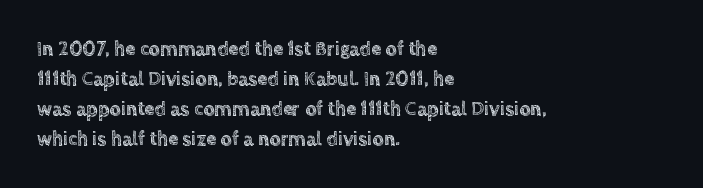
Q: Is the text italic (slanted)? A: No, it is upright.
Q: Is the text underlined? A: No.
Q: How is the paragraph aligned? A: Left-aligned.
Q: Is the spacing between letters normal or unusually wide? A: Normal.
Q: Is the spacing between lines tight, normal or loose? A: Normal.
